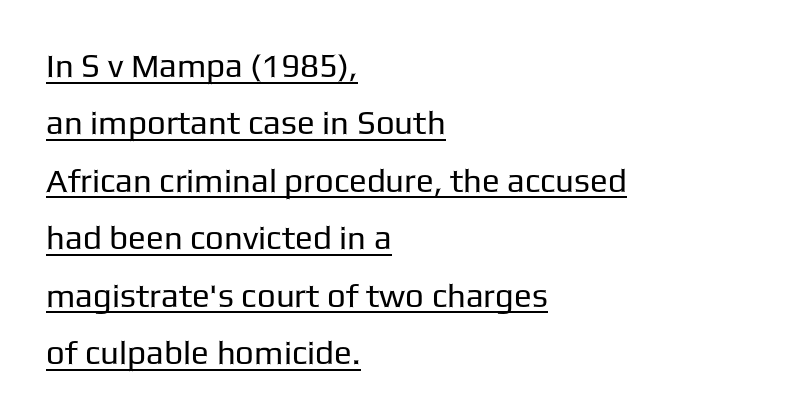
Q: Is the text bold? A: No.
Q: Is the text italic (slanted)? A: No, it is upright.
Q: Is the typeface a serif or a sans-serif typeface? A: Sans-serif.
Q: Is the text underlined? A: Yes.
Q: How is the paragraph aligned? A: Left-aligned.
Q: Is the spacing between letters normal or unusually wide? A: Normal.
Q: Width (condensed, normal, or wide)? A: Normal.
Q: Stroke contrast? A: Low.
Q: x-height? A: Medium.
Q: Monospaced? A: No.
